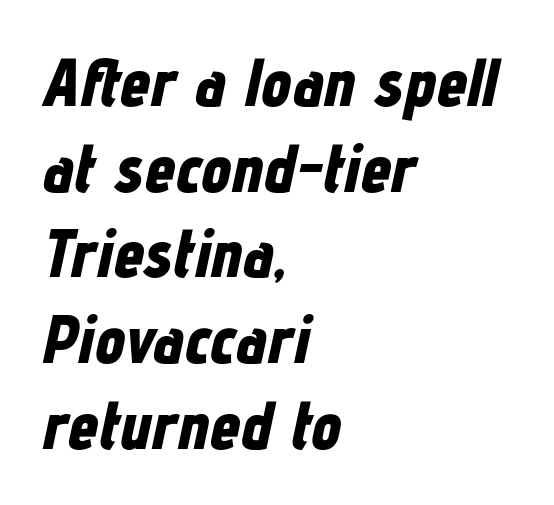
{"italic": "yes", "lean": "right", "slant_degrees": 12, "bold": "yes", "weight": "bold", "width": "condensed", "stroke_contrast": "low", "x_height": "medium", "monospaced": "no", "underline": "no", "align": "left", "line_spacing": "normal", "line_spacing_ratio": 1.26, "letter_spacing": "normal", "letter_spacing_em": 0.0, "glyph_px": 68}
